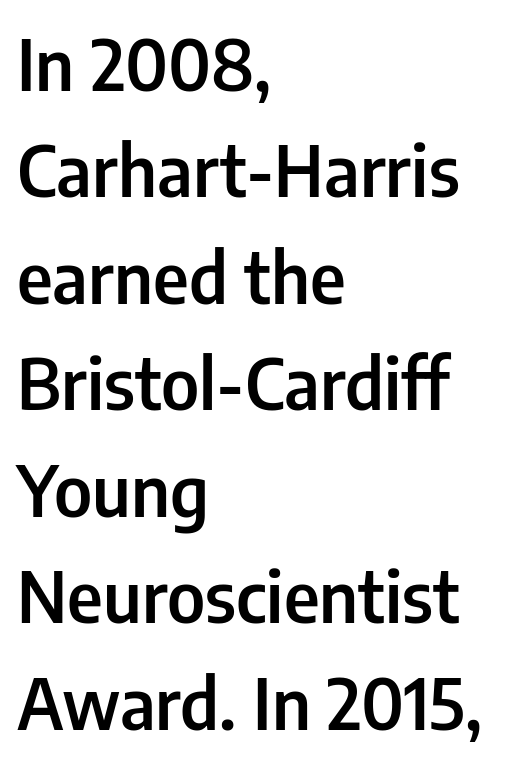
{"serif": "no", "italic": "no", "bold": "semi", "weight": "semibold", "width": "condensed", "stroke_contrast": "low", "x_height": "medium", "monospaced": "no", "underline": "no", "align": "left", "line_spacing": "normal", "line_spacing_ratio": 1.5, "letter_spacing": "normal", "letter_spacing_em": 0.0, "glyph_px": 71}
